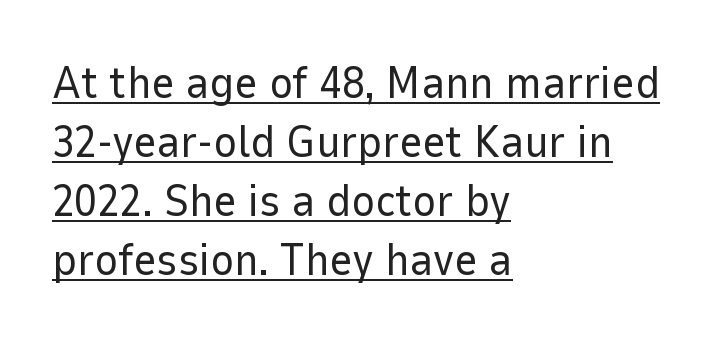
Q: Is the text bold? A: No.
Q: Is the text italic (slanted)? A: No, it is upright.
Q: Is the typeface a serif or a sans-serif typeface? A: Sans-serif.
Q: Is the text underlined? A: Yes.
Q: How is the paragraph aligned? A: Left-aligned.
Q: Is the spacing between letters normal or unusually wide? A: Normal.
Q: Is the spacing between lines tight, normal or loose? A: Normal.
Q: Width (condensed, normal, or wide)? A: Normal.
Q: Stroke contrast? A: Low.
Q: x-height? A: Medium.
Q: Monospaced? A: No.
